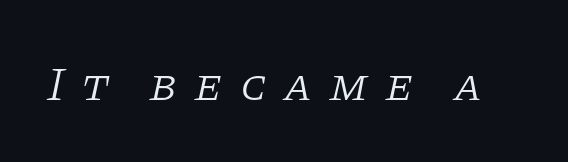
Q: Is the text bold? A: No.
Q: Is the text italic (slanted)? A: Yes, it leans right by about 11 degrees.
Q: Is the typeface a serif or a sans-serif typeface? A: Serif.
Q: Is the text underlined? A: No.
Q: Is the spacing between letters normal or unusually wide? A: Unusually wide.
Q: Width (condensed, normal, or wide)? A: Normal.
Q: Stroke contrast? A: Low.
Q: x-height? A: Large.
Q: Monospaced? A: No.
